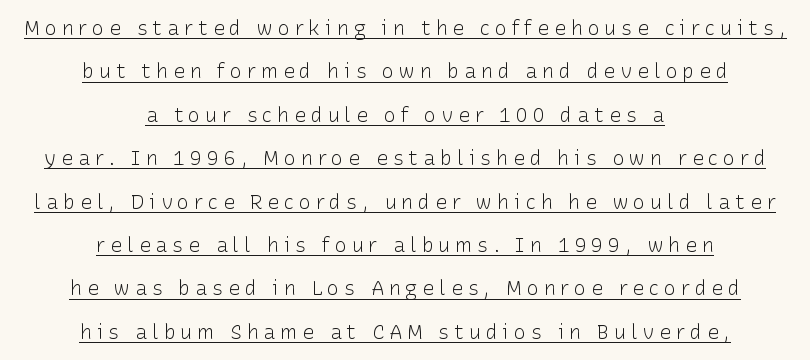
Stems here are at most as thick as an everyday book face. In terms of posture, this sample is upright. Students, observe the line beneath the letters — that is underlining. Each word looks stretched out because of the extra space between its letters.
